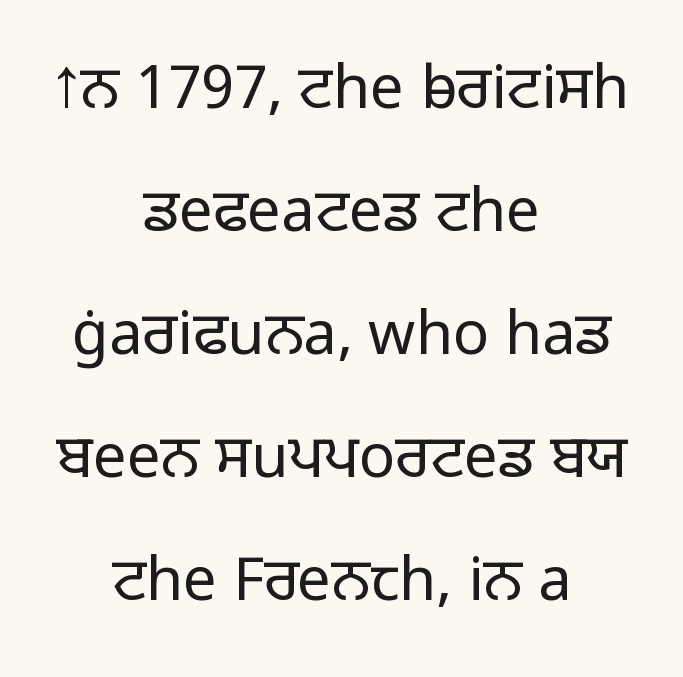
{"serif": "no", "italic": "no", "bold": "no", "weight": "light", "width": "normal", "stroke_contrast": "low", "x_height": "medium", "monospaced": "no", "underline": "no", "align": "center", "line_spacing": "loose", "line_spacing_ratio": 2.05, "letter_spacing": "normal", "letter_spacing_em": 0.0, "glyph_px": 60}
